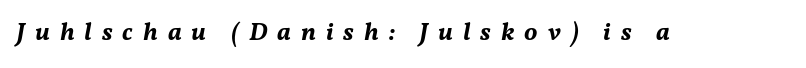
The image shows 25 px bold type, italic (leaning right); set unusually wide letter spacing (+0.4 em), not underlined.
